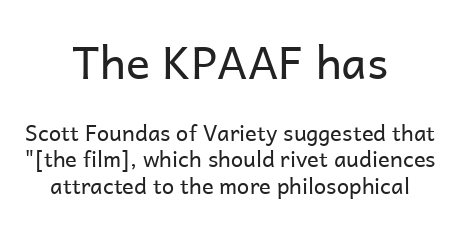
The image shows 45 px regular-weight sans-serif type, upright; set centered, line spacing 1.2x, normal letter spacing, not underlined; the first (top) block is 2.05x larger; low stroke contrast and a medium x-height.
